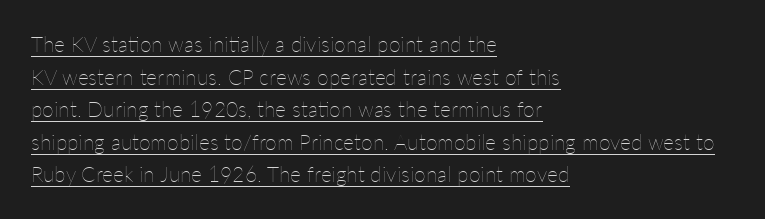
Q: Is the text bold? A: No.
Q: Is the text italic (slanted)? A: No, it is upright.
Q: Is the text underlined? A: Yes.
Q: How is the paragraph aligned? A: Left-aligned.
Q: Is the spacing between letters normal or unusually wide? A: Normal.
Q: Is the spacing between lines tight, normal or loose? A: Normal.
